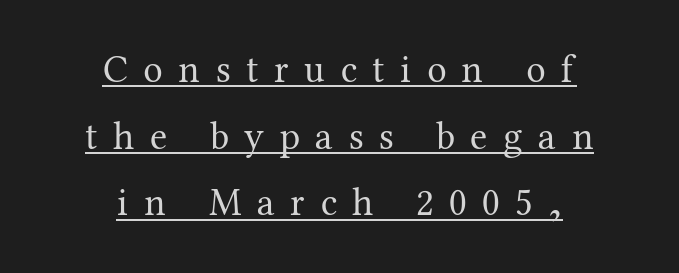
{"serif": "yes", "italic": "no", "bold": "no", "weight": "regular", "width": "normal", "stroke_contrast": "medium", "x_height": "medium", "monospaced": "no", "underline": "yes", "align": "center", "line_spacing_ratio": 1.71, "letter_spacing": "wide", "letter_spacing_em": 0.4, "glyph_px": 39}
